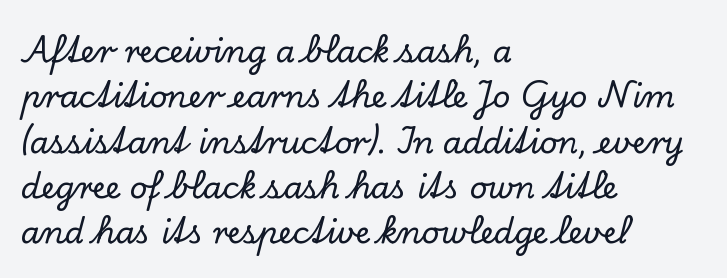
This is serif lettering, the kind often seen in printed books. Successive baselines arrive at the customary interval. The space beneath each line is pristine and unruled. Think of a printed novel: that variable character pitch is what you see here. The passage is arranged the way most books set body copy — flush left.
